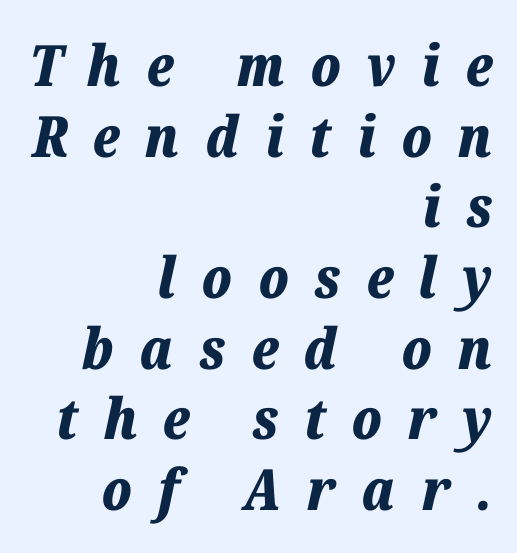
The image shows 57 px bold type, italic (leaning right); set right-aligned, line spacing 1.24x, unusually wide letter spacing (+0.45 em), not underlined; low stroke contrast and a medium x-height.
